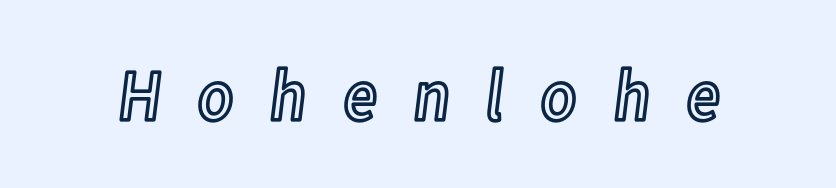
Think of a printed novel: that variable character pitch is what you see here. Display-style spreading of the glyphs; the letterfit is very open. The strip under each line holds only bare page.
